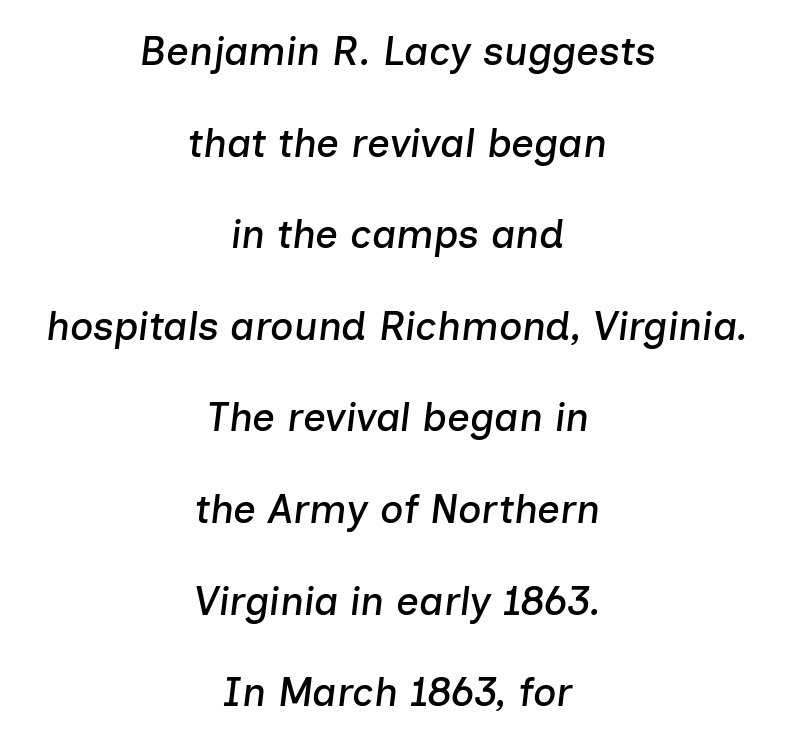
Check the space under the baseline: it is left empty. This rendering leaves character spacing at its baseline value. Does the leading feel generous? Absolutely, it's lavish. Proportional: the letters do not fall into vertical columns. Notice how the passage keeps no hard edge, just a central spine. The axis of the letterforms is tilted away from vertical.
